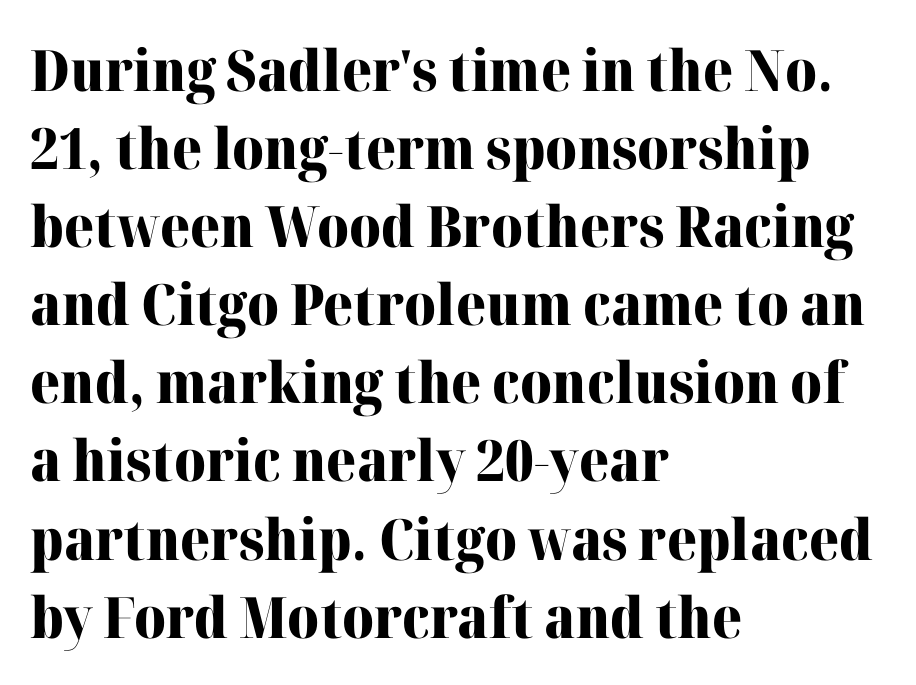
The image shows 57 px heavy serif type, upright; set left-aligned, normal line spacing (1.37x), normal letter spacing, not underlined; high stroke contrast and a medium x-height.
